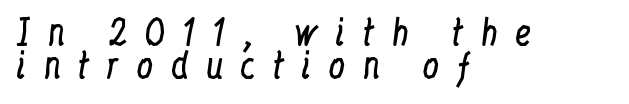
Q: Is the text bold? A: No.
Q: Is the text italic (slanted)? A: Yes.
Q: Is the typeface a serif or a sans-serif typeface? A: Serif.
Q: Is the text underlined? A: No.
Q: How is the paragraph aligned? A: Left-aligned.
Q: Is the spacing between letters normal or unusually wide? A: Unusually wide.
Q: Is the spacing between lines tight, normal or loose? A: Tight.
Q: Width (condensed, normal, or wide)? A: Condensed.
Q: Stroke contrast? A: Low.
Q: x-height? A: Medium.
Q: Monospaced? A: No.
